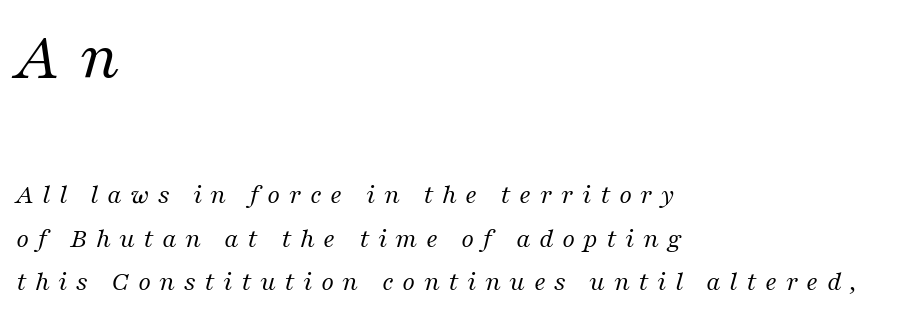
The tracking jumps out immediately: characters are airy and widely separated. The passage shown is typed in a proportional face where columns would drift. The paragraph has a hard left edge and a soft right edge. The glyphs are unaccompanied by any horizontal stroke below them. The glyphs look as if they've been sheared to an angle. The weight tops out at a normal text grade.
